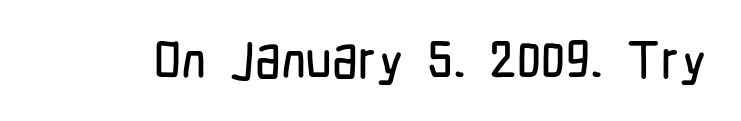
The image shows 52 px condensed sans-serif type, upright; set normal letter spacing, not underlined; low stroke contrast and a medium x-height.
